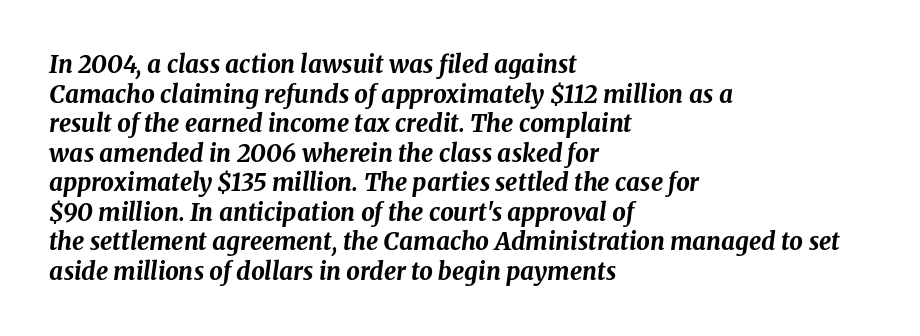
The image shows 24 px bold type, italic (leaning right); set left-aligned, line spacing 1.23x, normal letter spacing, not underlined.
